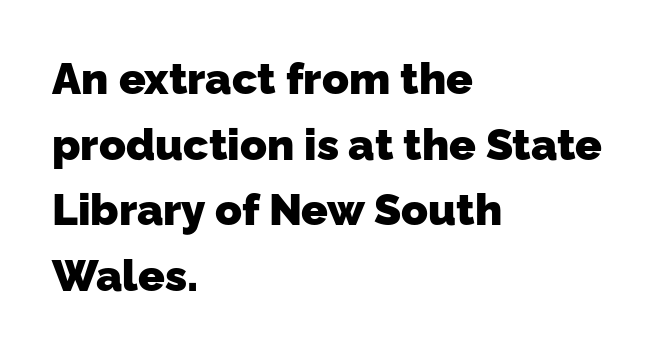
Q: Is the text bold? A: Yes.
Q: Is the typeface a serif or a sans-serif typeface? A: Sans-serif.
Q: Is the text underlined? A: No.
Q: How is the paragraph aligned? A: Left-aligned.
Q: Is the spacing between letters normal or unusually wide? A: Normal.
Q: Is the spacing between lines tight, normal or loose? A: Normal.
Q: Width (condensed, normal, or wide)? A: Normal.
Q: Stroke contrast? A: Low.
Q: x-height? A: Medium.
Q: Monospaced? A: No.
